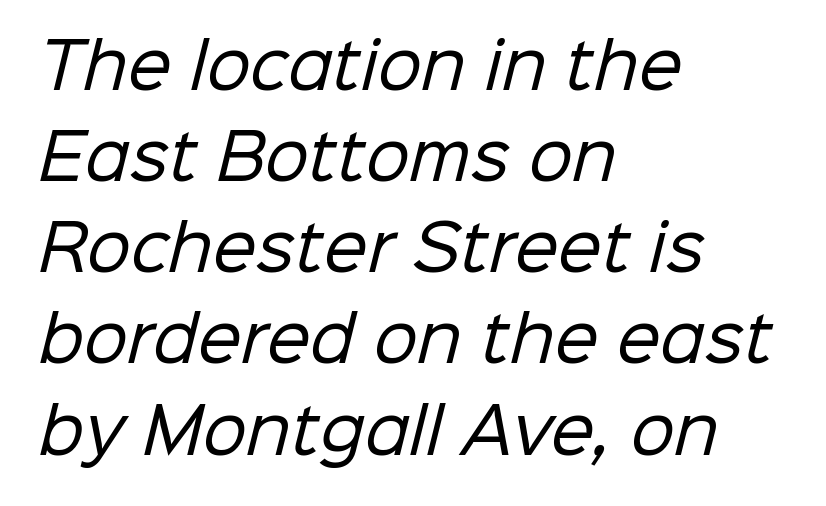
Q: Is the text bold? A: No.
Q: Is the typeface a serif or a sans-serif typeface? A: Sans-serif.
Q: Is the text underlined? A: No.
Q: How is the paragraph aligned? A: Left-aligned.
Q: Is the spacing between letters normal or unusually wide? A: Normal.
Q: Is the spacing between lines tight, normal or loose? A: Normal.
Q: Width (condensed, normal, or wide)? A: Normal.
Q: Stroke contrast? A: Low.
Q: x-height? A: Medium.
Q: Monospaced? A: No.
